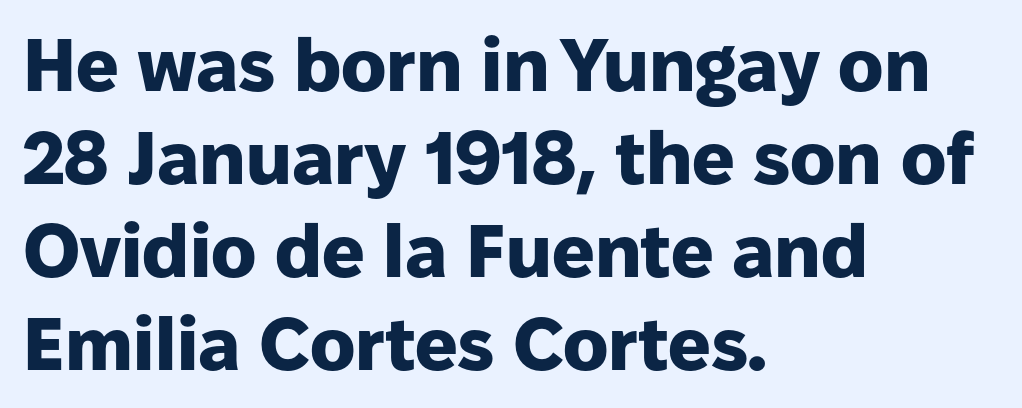
Q: Is the text bold? A: Yes.
Q: Is the text italic (slanted)? A: No, it is upright.
Q: Is the typeface a serif or a sans-serif typeface? A: Sans-serif.
Q: Is the text underlined? A: No.
Q: How is the paragraph aligned? A: Left-aligned.
Q: Is the spacing between letters normal or unusually wide? A: Normal.
Q: Width (condensed, normal, or wide)? A: Normal.
Q: Stroke contrast? A: Low.
Q: x-height? A: Medium.
Q: Monospaced? A: No.
